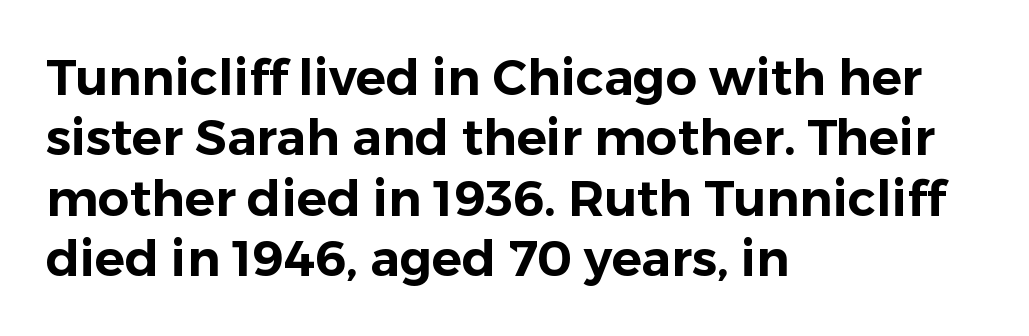
The image shows 50 px sans-serif type, upright; set left-aligned, line spacing 1.21x, normal letter spacing, not underlined; low stroke contrast and a medium x-height.
